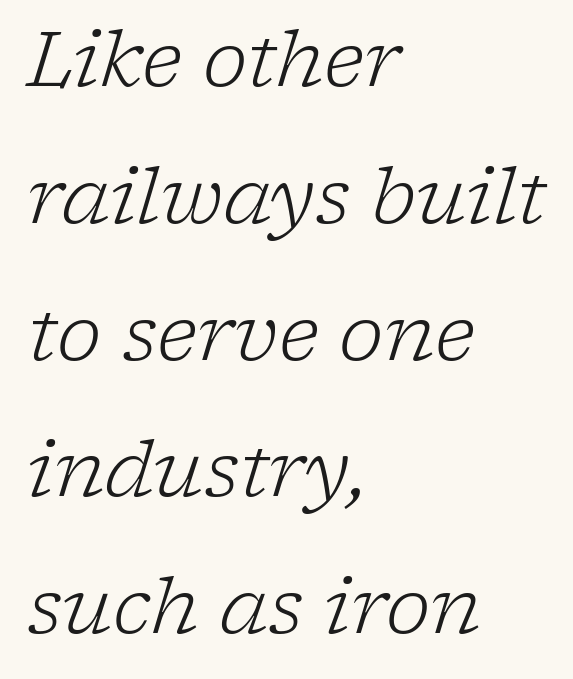
Q: Is the text bold? A: No.
Q: Is the text italic (slanted)? A: Yes, it leans right by about 17 degrees.
Q: Is the typeface a serif or a sans-serif typeface? A: Serif.
Q: Is the text underlined? A: No.
Q: How is the paragraph aligned? A: Left-aligned.
Q: Is the spacing between letters normal or unusually wide? A: Normal.
Q: Width (condensed, normal, or wide)? A: Normal.
Q: Stroke contrast? A: Low.
Q: x-height? A: Medium.
Q: Monospaced? A: No.
